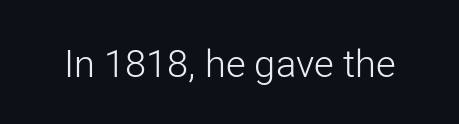
The image shows 38 px light sans-serif type, upright; set normal letter spacing, not underlined; low stroke contrast and a medium x-height.
